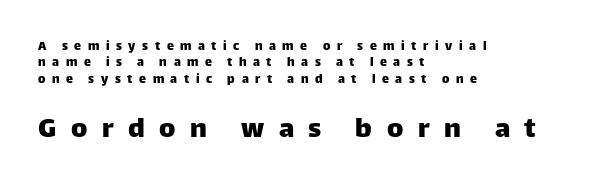
The image shows 31 px sans-serif type, upright; set left-aligned, line spacing 1.17x, unusually wide letter spacing (+0.47 em), not underlined; the second (bottom) block is 2.21x larger; low stroke contrast and a large x-height.
